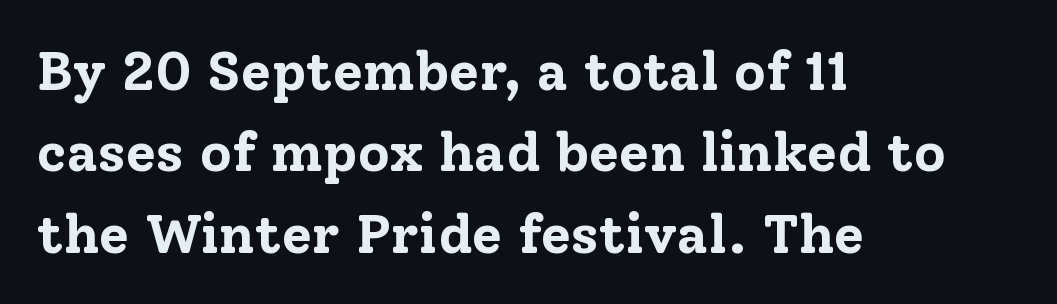
{"serif": "yes", "italic": "no", "bold": "yes", "weight": "bold", "width": "normal", "stroke_contrast": "low", "x_height": "medium", "monospaced": "no", "underline": "no", "align": "left", "line_spacing": "normal", "line_spacing_ratio": 1.48, "letter_spacing": "normal", "letter_spacing_em": 0.0, "glyph_px": 55}
